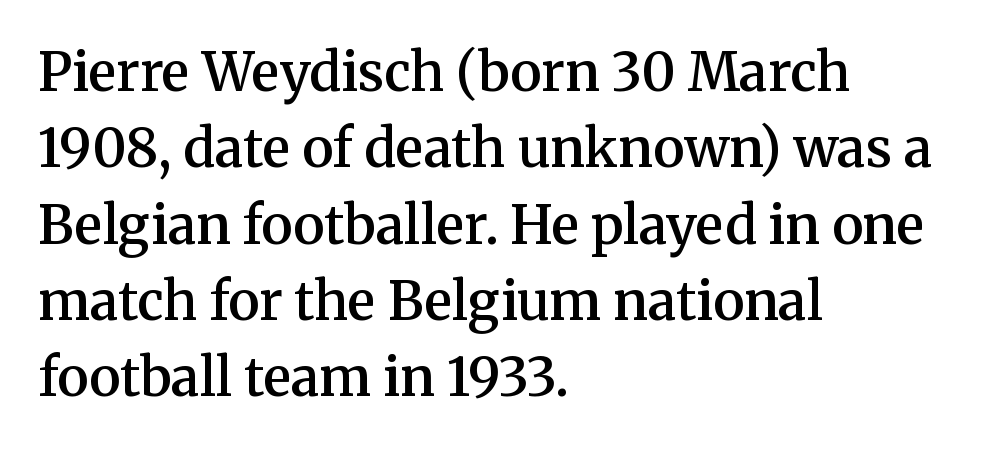
{"serif": "yes", "italic": "no", "bold": "semi", "weight": "semibold", "width": "normal", "stroke_contrast": "medium", "x_height": "medium", "monospaced": "no", "underline": "no", "align": "left", "line_spacing": "normal", "line_spacing_ratio": 1.44, "letter_spacing": "normal", "letter_spacing_em": 0.0, "glyph_px": 53}
